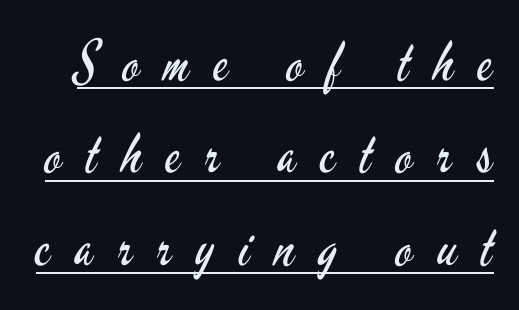
{"serif": "no", "bold": "no", "weight": "regular", "width": "condensed", "stroke_contrast": "low", "x_height": "small", "monospaced": "no", "underline": "yes", "line_spacing": "normal", "line_spacing_ratio": 1.68, "letter_spacing": "wide", "letter_spacing_em": 0.45, "glyph_px": 55}
